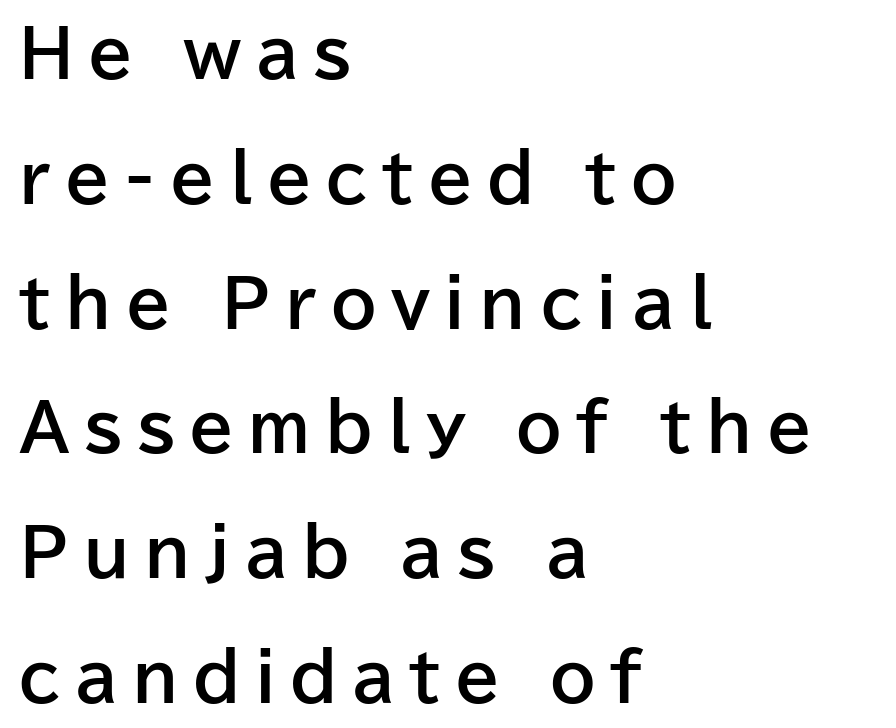
Q: Is the text bold? A: Yes.
Q: Is the text italic (slanted)? A: No, it is upright.
Q: Is the typeface a serif or a sans-serif typeface? A: Sans-serif.
Q: Is the text underlined? A: No.
Q: How is the paragraph aligned? A: Left-aligned.
Q: Is the spacing between letters normal or unusually wide? A: Unusually wide.
Q: Is the spacing between lines tight, normal or loose? A: Loose.
Q: Width (condensed, normal, or wide)? A: Normal.
Q: Stroke contrast? A: Low.
Q: x-height? A: Medium.
Q: Monospaced? A: No.
